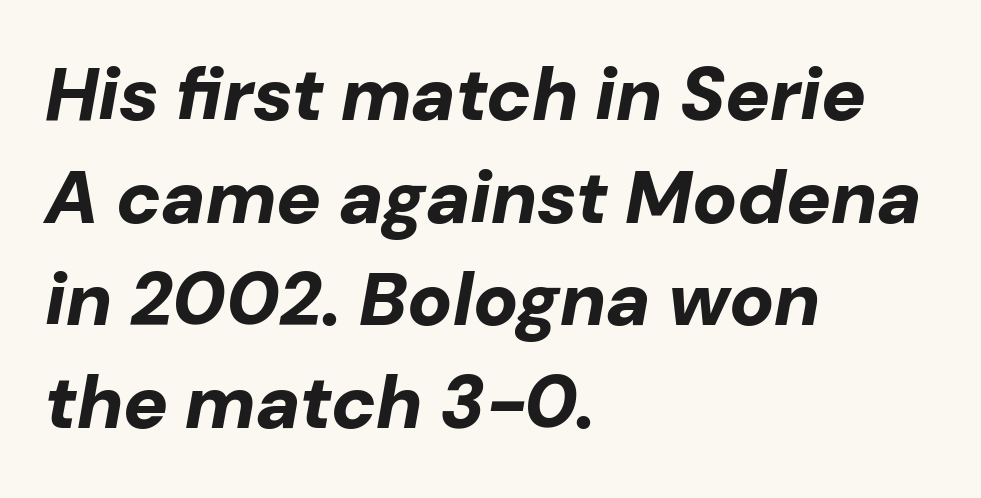
{"italic": "yes", "lean": "right", "slant_degrees": 10, "bold": "yes", "weight": "bold", "width": "normal", "stroke_contrast": "low", "x_height": "medium", "monospaced": "no", "underline": "no", "align": "left", "line_spacing": "normal", "line_spacing_ratio": 1.37, "letter_spacing": "normal", "letter_spacing_em": 0.0, "glyph_px": 75}
